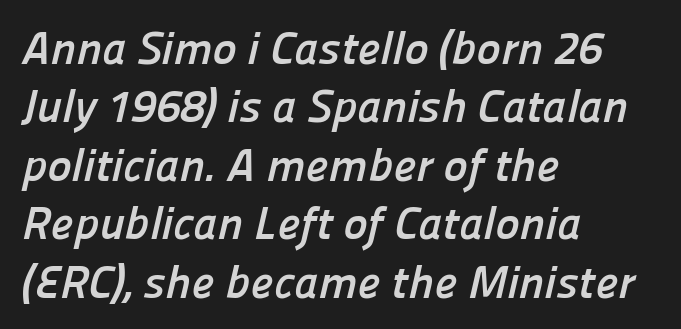
The image shows 46 px semibold sans-serif type; set left-aligned, normal line spacing (1.27x), normal letter spacing, not underlined; low stroke contrast and a medium x-height.
